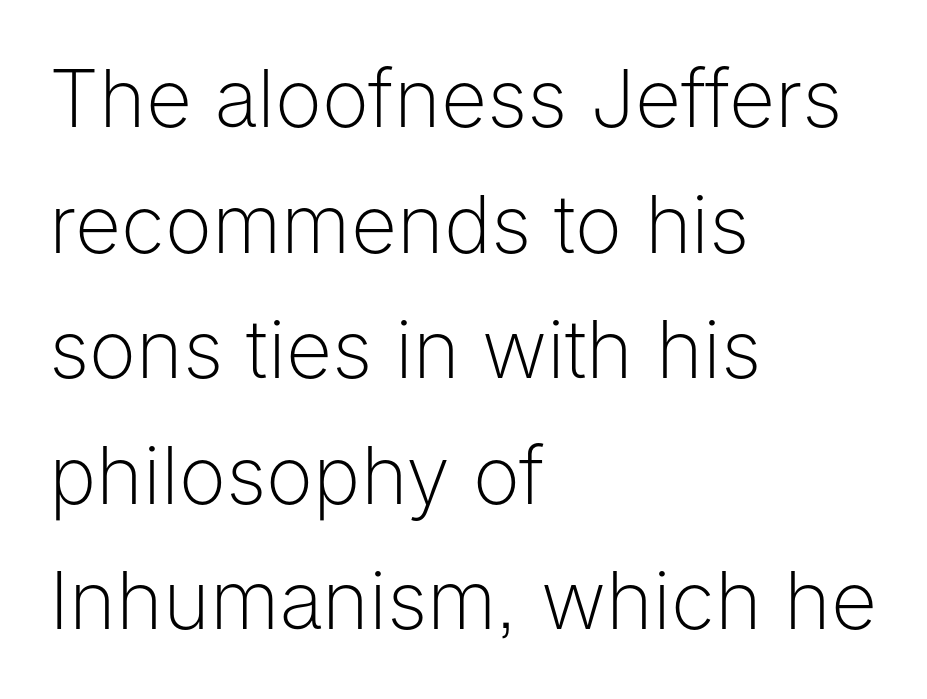
The image shows 80 px light sans-serif type, upright; set left-aligned, normal line spacing (1.57x), normal letter spacing, not underlined; low stroke contrast and a medium x-height.
